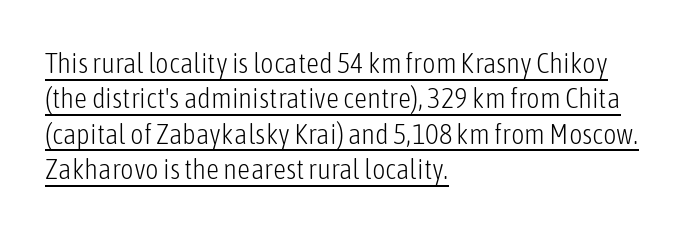
{"serif": "no", "italic": "no", "bold": "no", "weight": "light", "width": "condensed", "stroke_contrast": "low", "x_height": "medium", "monospaced": "no", "underline": "yes", "align": "left", "line_spacing_ratio": 1.22, "letter_spacing": "normal", "letter_spacing_em": 0.0, "glyph_px": 29}
